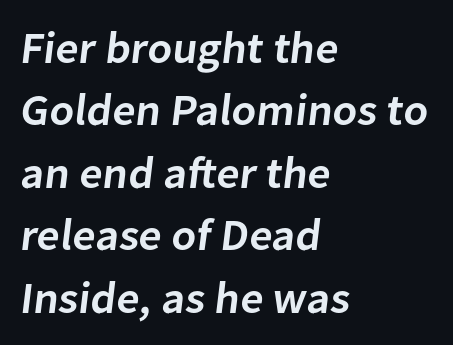
The image shows 44 px semibold sans-serif type; set left-aligned, normal line spacing (1.42x), normal letter spacing, not underlined; low stroke contrast and a medium x-height.
